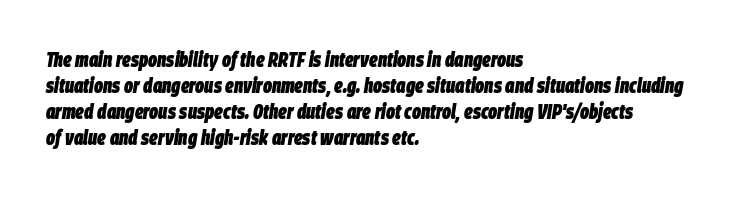
The image shows 21 px bold type, italic (leaning right); set left-aligned, line spacing 1.24x, normal letter spacing, not underlined.
